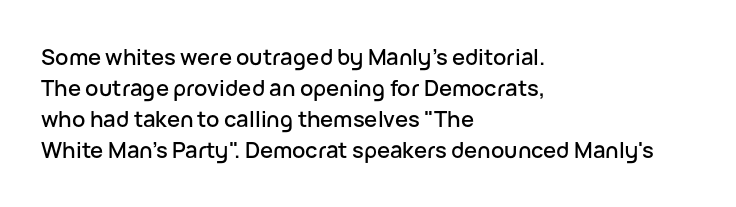
Q: Is the text italic (slanted)? A: No, it is upright.
Q: Is the text underlined? A: No.
Q: How is the paragraph aligned? A: Left-aligned.
Q: Is the spacing between letters normal or unusually wide? A: Normal.
Q: Is the spacing between lines tight, normal or loose? A: Normal.
